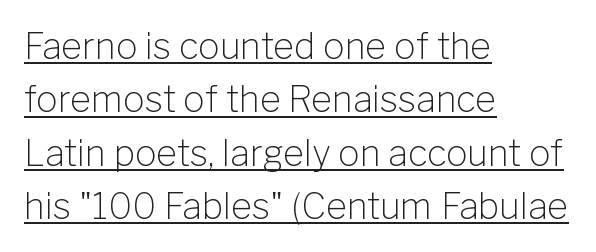
A typesetter would call this proportional, since set widths differ per character. The specimen includes a rule beneath the text block's lines. The specimen reads as upright at a glance. Grotesque or geometric, the face here clearly has no serifs. Is the type heavy? It reads as light-to-regular instead.
